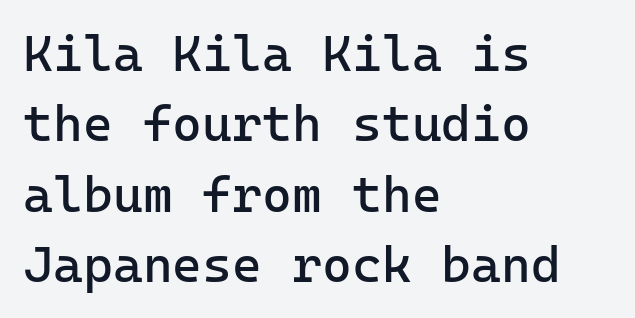
{"serif": "no", "italic": "no", "bold": "no", "weight": "regular", "width": "normal", "stroke_contrast": "low", "x_height": "medium", "underline": "no", "align": "left", "line_spacing": "normal", "line_spacing_ratio": 1.38, "letter_spacing": "normal", "letter_spacing_em": 0.0, "glyph_px": 51}
